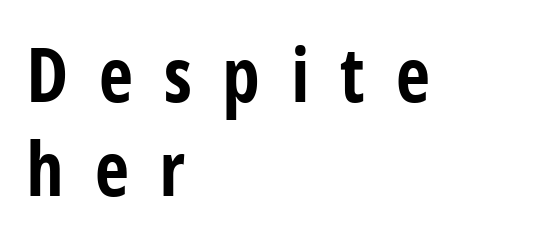
Q: Is the text bold? A: Yes.
Q: Is the text italic (slanted)? A: No, it is upright.
Q: Is the typeface a serif or a sans-serif typeface? A: Sans-serif.
Q: Is the text underlined? A: No.
Q: How is the paragraph aligned? A: Left-aligned.
Q: Is the spacing between letters normal or unusually wide? A: Unusually wide.
Q: Is the spacing between lines tight, normal or loose? A: Normal.
Q: Width (condensed, normal, or wide)? A: Condensed.
Q: Stroke contrast? A: Low.
Q: x-height? A: Large.
Q: Monospaced? A: No.
